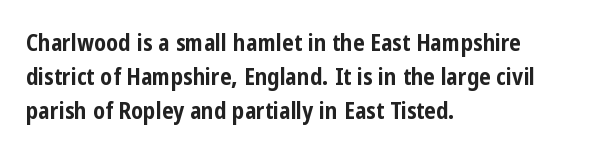
{"italic": "no", "bold": "yes", "underline": "no", "align": "left", "line_spacing": "normal", "line_spacing_ratio": 1.47, "letter_spacing": "normal", "letter_spacing_em": 0.0, "glyph_px": 23}
